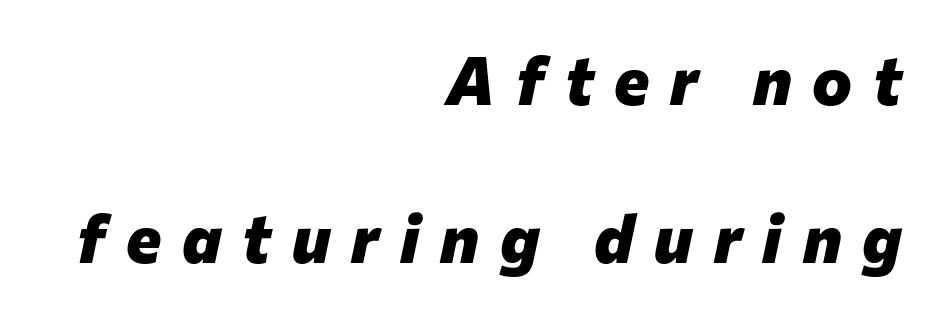
Q: Is the text bold? A: Yes.
Q: Is the text italic (slanted)? A: Yes, it leans right by about 12 degrees.
Q: Is the text underlined? A: No.
Q: How is the paragraph aligned? A: Right-aligned.
Q: Is the spacing between letters normal or unusually wide? A: Unusually wide.
Q: Is the spacing between lines tight, normal or loose? A: Loose.
Q: Width (condensed, normal, or wide)? A: Normal.
Q: Stroke contrast? A: Low.
Q: x-height? A: Medium.
Q: Monospaced? A: No.
